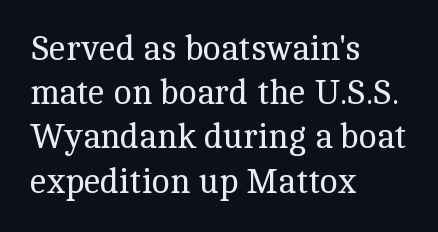
The image shows 34 px regular-weight serif type, upright; set left-aligned, normal line spacing (1.3x), normal letter spacing, not underlined; a medium x-height.
